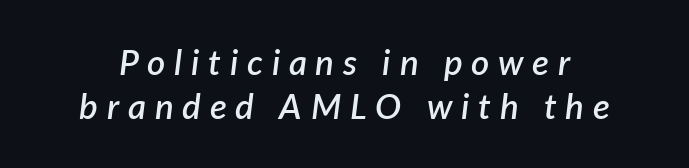
The image shows 35 px semibold type, italic (leaning right); set normal line spacing (1.27x), unusually wide letter spacing (+0.25 em), not underlined; low stroke contrast and a medium x-height.
